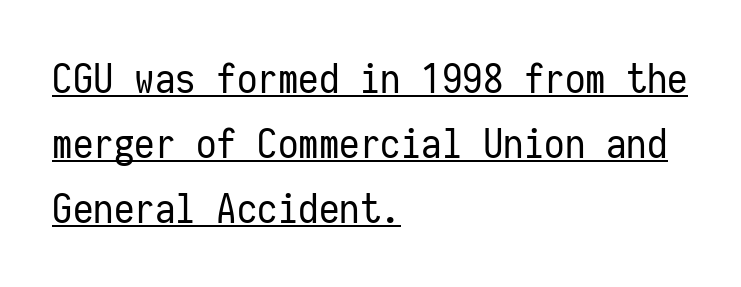
Q: Is the text bold? A: No.
Q: Is the text italic (slanted)? A: No, it is upright.
Q: Is the typeface a serif or a sans-serif typeface? A: Sans-serif.
Q: Is the text underlined? A: Yes.
Q: How is the paragraph aligned? A: Left-aligned.
Q: Is the spacing between letters normal or unusually wide? A: Normal.
Q: Is the spacing between lines tight, normal or loose? A: Normal.
Q: Width (condensed, normal, or wide)? A: Condensed.
Q: Stroke contrast? A: Low.
Q: x-height? A: Medium.
Q: Monospaced? A: Yes.
